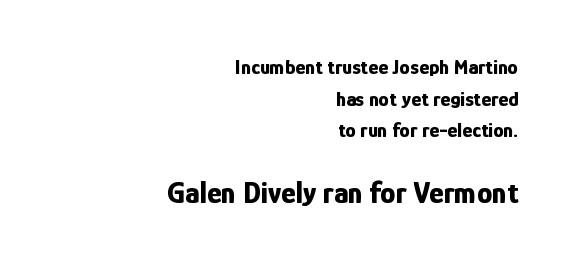
Default kerning and tracking; the words read as compact shapes. Every row of glyphs terminates at an identical x-position on the right. Stroke terminals: plain, sans-serif. This sample uses an upright cut, with every glyph sitting square on the baseline.
